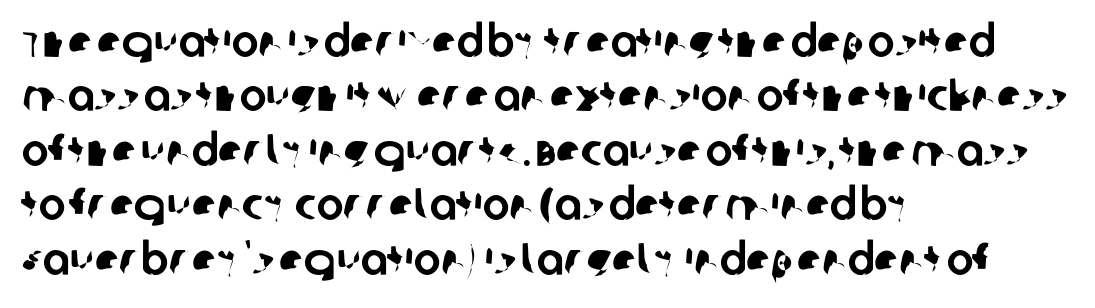
Q: Is the typeface a serif or a sans-serif typeface? A: Sans-serif.
Q: Is the text underlined? A: No.
Q: How is the paragraph aligned? A: Left-aligned.
Q: Is the spacing between letters normal or unusually wide? A: Normal.
Q: Width (condensed, normal, or wide)? A: Normal.
Q: Stroke contrast? A: Low.
Q: x-height? A: Large.
Q: Monospaced? A: No.
